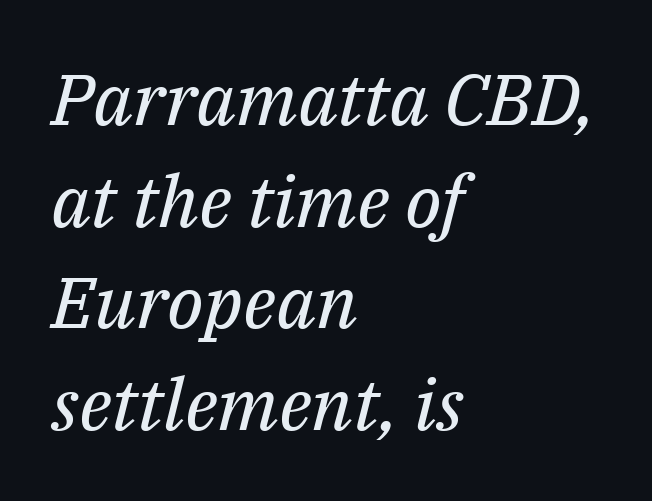
{"serif": "yes", "italic": "yes", "lean": "right", "slant_degrees": 14, "bold": "no", "weight": "regular", "width": "normal", "stroke_contrast": "medium", "x_height": "medium", "monospaced": "no", "underline": "no", "align": "left", "line_spacing": "normal", "line_spacing_ratio": 1.41, "letter_spacing": "normal", "letter_spacing_em": 0.0, "glyph_px": 72}
